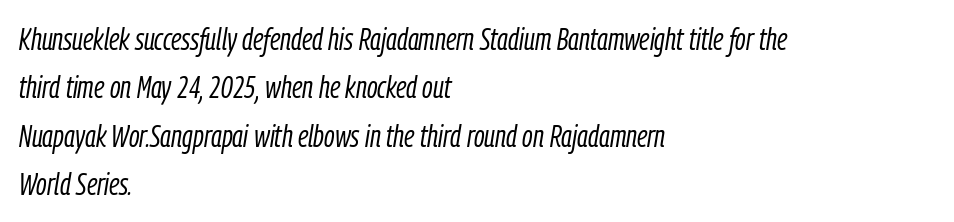
Q: Is the text bold? A: No.
Q: Is the text italic (slanted)? A: Yes, it leans right by about 9 degrees.
Q: Is the text underlined? A: No.
Q: How is the paragraph aligned? A: Left-aligned.
Q: Is the spacing between letters normal or unusually wide? A: Normal.
Q: Is the spacing between lines tight, normal or loose? A: Normal.
Q: Width (condensed, normal, or wide)? A: Condensed.
Q: Stroke contrast? A: Low.
Q: x-height? A: Medium.
Q: Monospaced? A: No.
